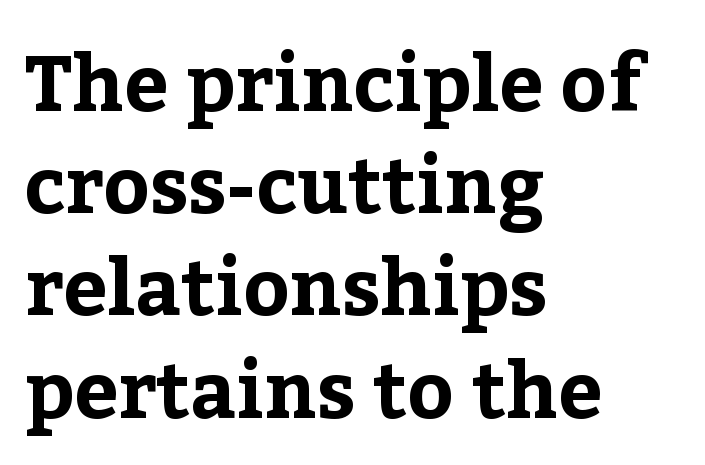
You could not count columns in this text — the font is proportionally spaced. Decoration check: the copy has no underline. The letters carry serifs — small finishing strokes at the ends of their stems. Caption: multi-line text, flush left, ragged right. The letters stand upright; this is a roman face. Plenty of ink on the page — the face is bold.
